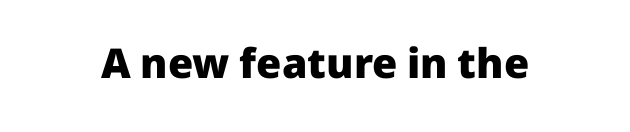
Is this a fixed-width face? No — the glyphs have proportional, varying widths. The type sits square on the baseline with zero lean. Nope, no serifs anywhere on these letters. Observe the ordinary spacing: letters are neighbours, not strangers. The area under the type is left untouched.
